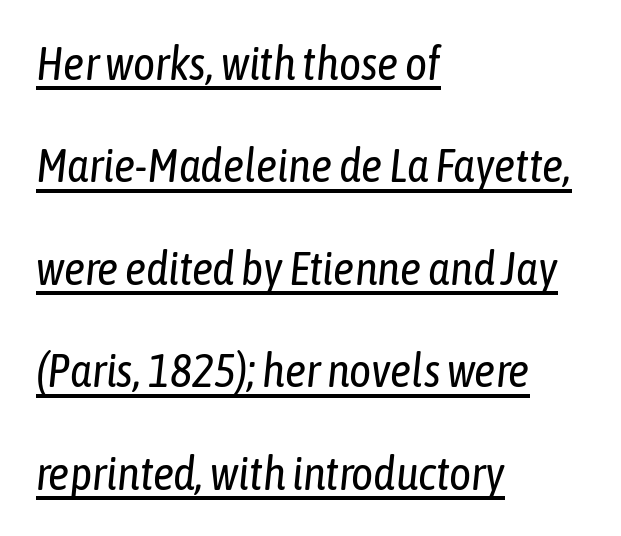
{"italic": "yes", "lean": "right", "slant_degrees": 6, "bold": "no", "weight": "regular", "width": "condensed", "stroke_contrast": "low", "x_height": "medium", "monospaced": "no", "underline": "yes", "align": "left", "line_spacing": "loose", "line_spacing_ratio": 2.18, "letter_spacing": "normal", "letter_spacing_em": 0.0, "glyph_px": 47}
